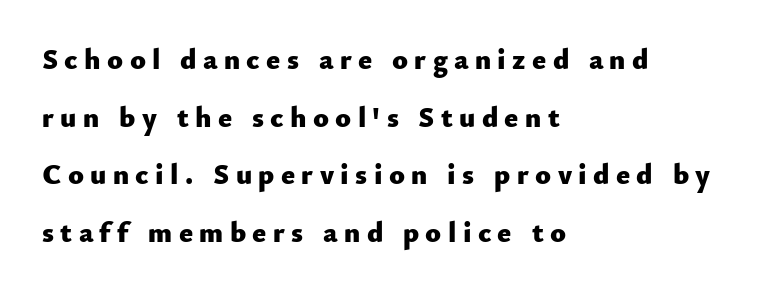
The image shows 29 px heavy sans-serif type, upright; set left-aligned, loose line spacing (1.99x), unusually wide letter spacing (+0.22 em), not underlined; low stroke contrast and a small x-height.
